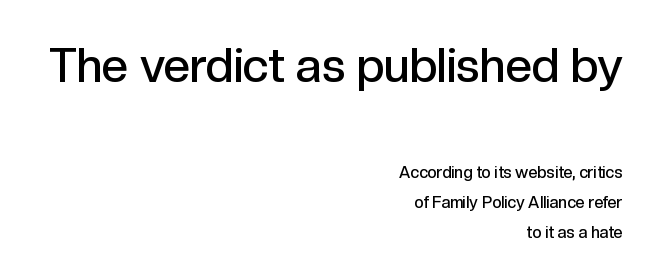
The image shows 47 px semibold sans-serif type, upright; set right-aligned, line spacing 1.86x, normal letter spacing, not underlined; the first (top) block is 2.94x larger; a medium x-height.
